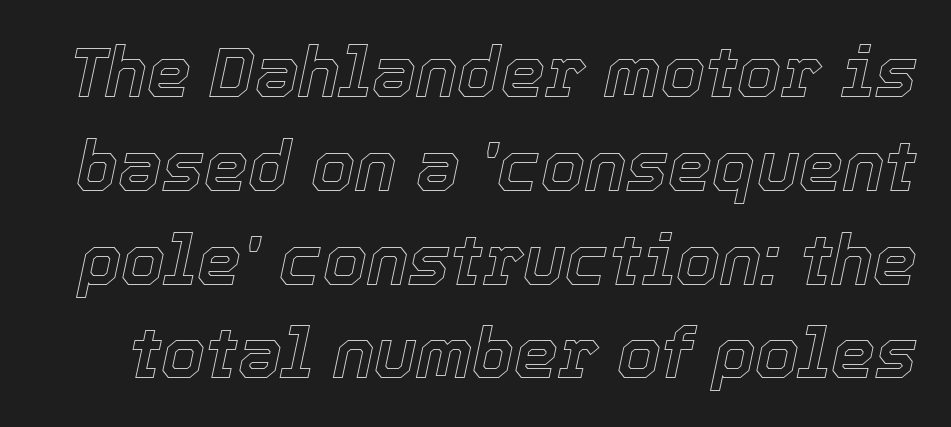
Q: Is the text italic (slanted)? A: Yes, it leans right by about 12 degrees.
Q: Is the text underlined? A: No.
Q: Is the spacing between letters normal or unusually wide? A: Normal.
Q: Is the spacing between lines tight, normal or loose? A: Normal.
Q: Width (condensed, normal, or wide)? A: Normal.
Q: x-height? A: Medium.
Q: Monospaced? A: No.
